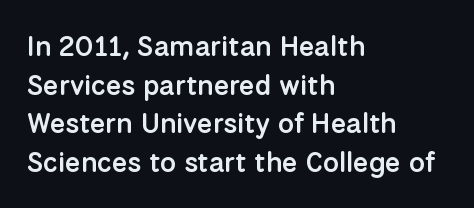
{"serif": "no", "italic": "no", "bold": "semi", "weight": "semibold", "width": "normal", "stroke_contrast": "low", "x_height": "medium", "monospaced": "no", "underline": "no", "align": "left", "line_spacing": "normal", "line_spacing_ratio": 1.38, "letter_spacing": "normal", "letter_spacing_em": 0.0, "glyph_px": 28}
